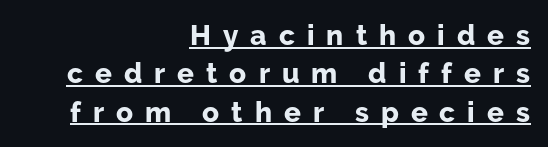
The image shows 28 px bold sans-serif type, upright; set right-aligned, normal line spacing (1.37x), unusually wide letter spacing (+0.43 em), underlined; low stroke contrast and a medium x-height.
